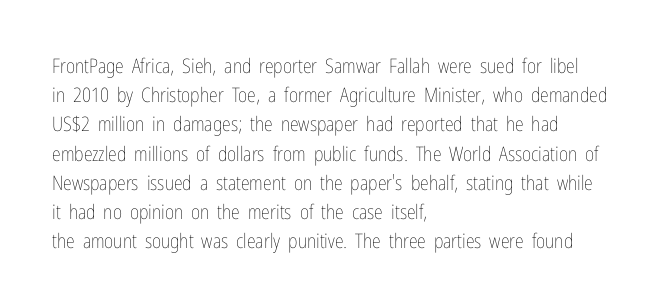
The image shows 20 px text type, upright; set left-aligned, normal line spacing (1.46x), normal letter spacing, not underlined.
